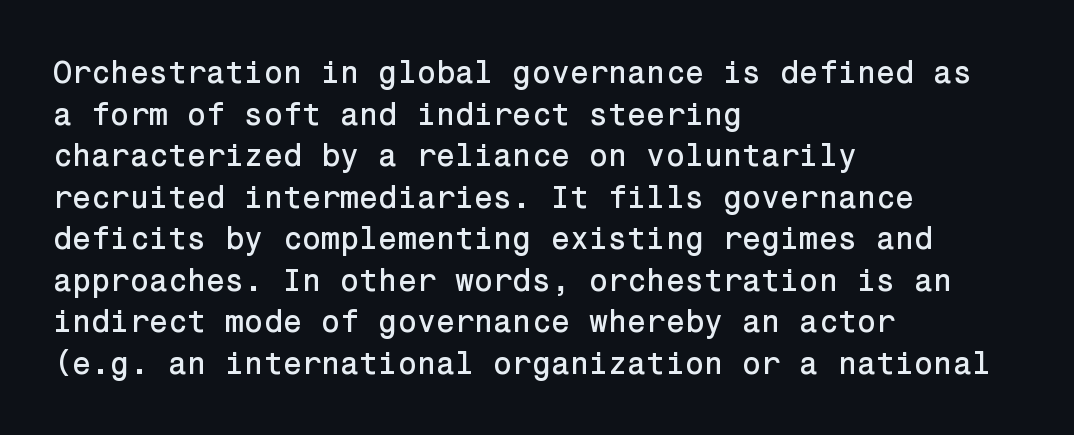
{"serif": "no", "italic": "no", "width": "normal", "stroke_contrast": "low", "x_height": "medium", "underline": "no", "align": "left", "line_spacing": "normal", "line_spacing_ratio": 1.34, "letter_spacing": "normal", "letter_spacing_em": 0.0, "glyph_px": 31}
